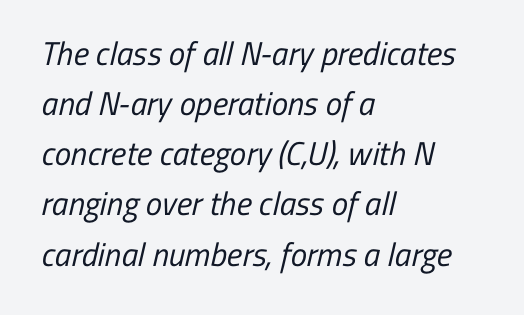
What kind of face is this? One without serifs — a sans. Weight: in the light-to-regular range. Observe the ordinary spacing: letters are neighbours, not strangers. This sample has the flowing, uneven cadence of proportional lettering. The text block is weighted toward the left margin, trailing off unevenly rightward. One glance says typical: line gaps are just what's usual.
